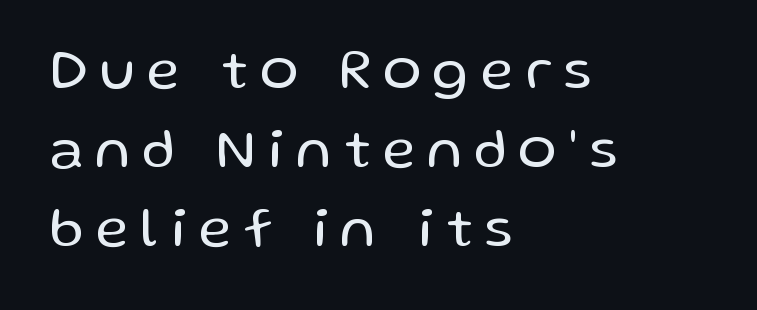
The image shows 57 px regular-weight sans-serif type, upright; set left-aligned, normal line spacing (1.39x), unusually wide letter spacing (+0.22 em), not underlined; low stroke contrast and a medium x-height.
